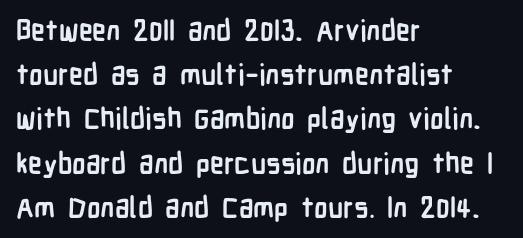
Q: Is the text bold? A: Yes.
Q: Is the text italic (slanted)? A: No, it is upright.
Q: Is the typeface a serif or a sans-serif typeface? A: Sans-serif.
Q: Is the text underlined? A: No.
Q: How is the paragraph aligned? A: Left-aligned.
Q: Is the spacing between letters normal or unusually wide? A: Normal.
Q: Is the spacing between lines tight, normal or loose? A: Normal.
Q: Width (condensed, normal, or wide)? A: Condensed.
Q: Stroke contrast? A: Low.
Q: x-height? A: Medium.
Q: Monospaced? A: No.
